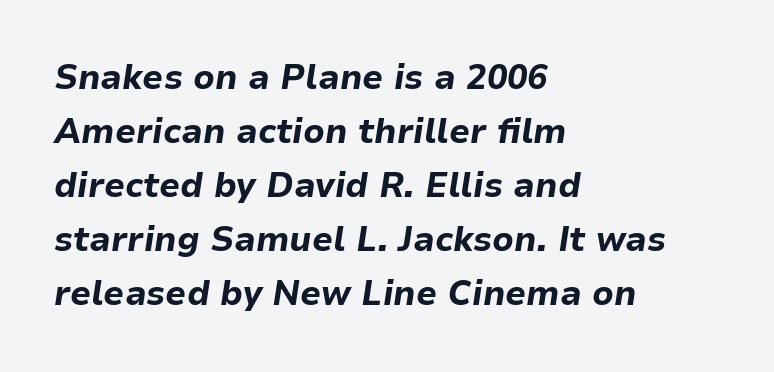
Q: Is the text bold? A: Yes.
Q: Is the text italic (slanted)? A: Yes, it leans right by about 9 degrees.
Q: Is the text underlined? A: No.
Q: How is the paragraph aligned? A: Left-aligned.
Q: Is the spacing between letters normal or unusually wide? A: Normal.
Q: Is the spacing between lines tight, normal or loose? A: Normal.
Q: Width (condensed, normal, or wide)? A: Normal.
Q: Stroke contrast? A: Low.
Q: x-height? A: Medium.
Q: Monospaced? A: No.
